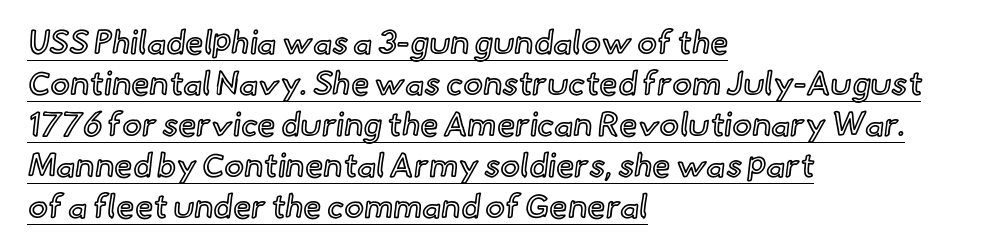
The image shows 33 px text type; set left-aligned, line spacing 1.24x, normal letter spacing, underlined; a small x-height.
